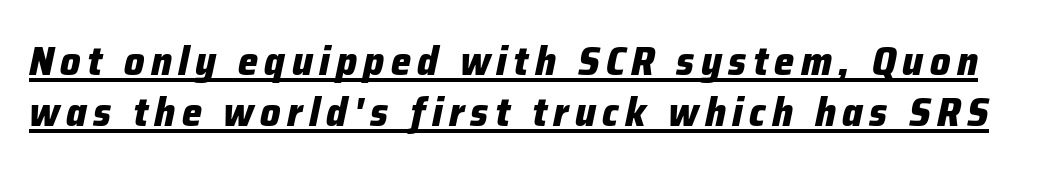
The vertical gap from one line to the next is medium. What decoration does the sample have? An underline. How heavy is the stroke? Heavy — this is a bold. The whole block is typeset with a tilt. The rendering uses natural spacing where letterforms have individual widths.
